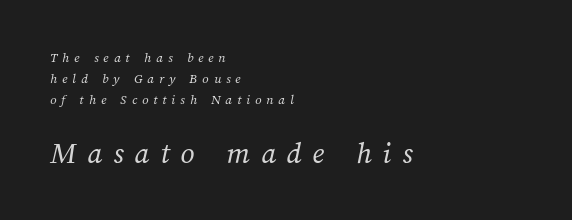
The image shows 31 px regular-weight type; set left-aligned, normal line spacing (1.5x), unusually wide letter spacing (+0.35 em), not underlined; the second (bottom) block is 2.21x larger; medium stroke contrast and a medium x-height.
